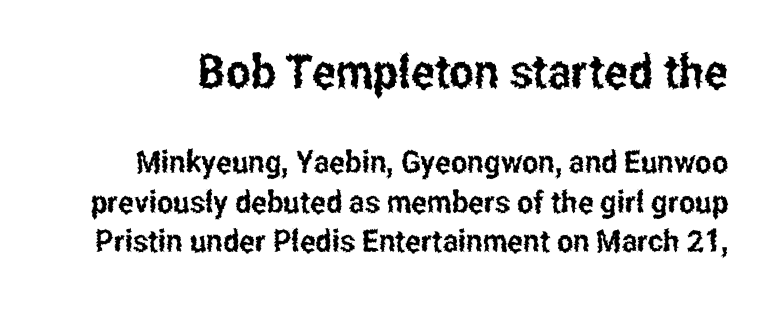
Letter spacing: default. These lines are composed in type without serifs. Reading top to bottom, the characters get smaller at the block break. If you drew a line through each stem, it would be perfectly vertical. Underline: absent.
